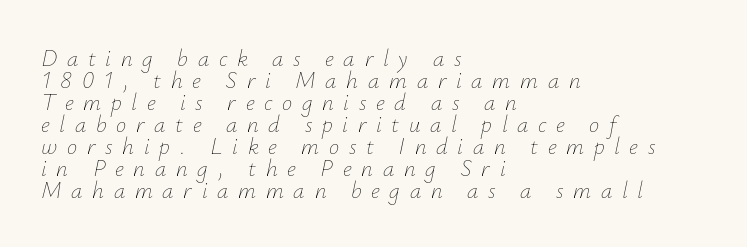
{"italic": "yes", "lean": "right", "slant_degrees": 12, "bold": "no", "underline": "no", "align": "left", "line_spacing": "tight", "line_spacing_ratio": 0.96, "letter_spacing": "wide", "letter_spacing_em": 0.42, "glyph_px": 23}
